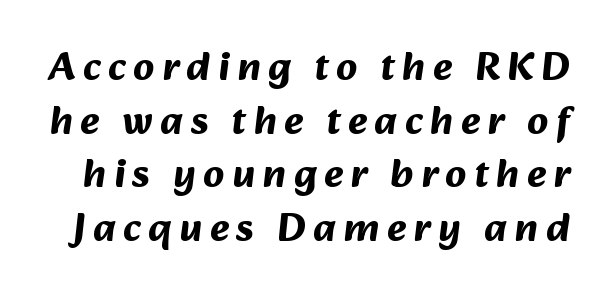
Q: Is the text bold? A: Yes.
Q: Is the typeface a serif or a sans-serif typeface? A: Sans-serif.
Q: Is the text underlined? A: No.
Q: Is the spacing between lines tight, normal or loose? A: Normal.
Q: Width (condensed, normal, or wide)? A: Normal.
Q: Stroke contrast? A: Medium.
Q: x-height? A: Medium.
Q: Monospaced? A: No.
